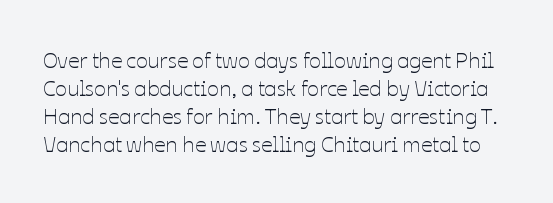
The image shows 22 px text type, upright; set normal line spacing (1.28x), normal letter spacing, not underlined.
